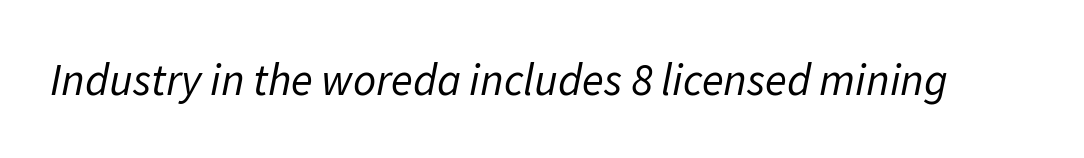
Q: Is the text bold? A: No.
Q: Is the text italic (slanted)? A: Yes, it leans right by about 11 degrees.
Q: Is the text underlined? A: No.
Q: Is the spacing between letters normal or unusually wide? A: Normal.
Q: Width (condensed, normal, or wide)? A: Normal.
Q: Stroke contrast? A: Low.
Q: x-height? A: Medium.
Q: Monospaced? A: No.
